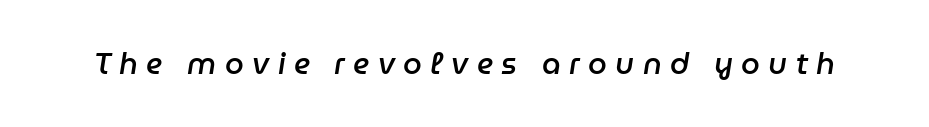
Q: Is the text bold? A: Semi-bold.
Q: Is the text italic (slanted)? A: Yes, it leans right by about 9 degrees.
Q: Is the text underlined? A: No.
Q: Is the spacing between letters normal or unusually wide? A: Unusually wide.
Q: Width (condensed, normal, or wide)? A: Normal.
Q: Stroke contrast? A: Low.
Q: x-height? A: Medium.
Q: Monospaced? A: No.
